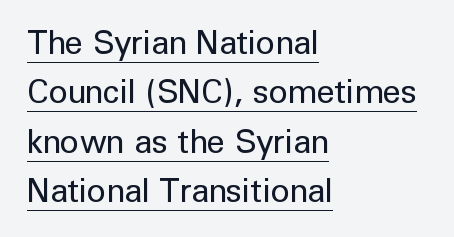
The image shows 33 px regular-weight sans-serif type, upright; set left-aligned, normal line spacing (1.5x), normal letter spacing, underlined; low stroke contrast and a medium x-height.
